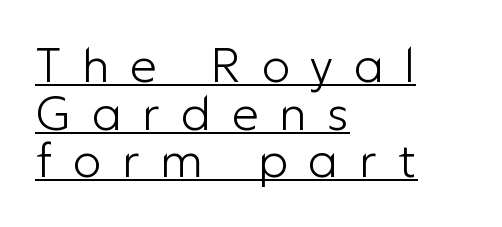
Q: Is the text bold? A: No.
Q: Is the text italic (slanted)? A: No, it is upright.
Q: Is the typeface a serif or a sans-serif typeface? A: Sans-serif.
Q: Is the text underlined? A: Yes.
Q: How is the paragraph aligned? A: Left-aligned.
Q: Is the spacing between letters normal or unusually wide? A: Unusually wide.
Q: Is the spacing between lines tight, normal or loose? A: Tight.
Q: Width (condensed, normal, or wide)? A: Normal.
Q: Stroke contrast? A: Low.
Q: x-height? A: Medium.
Q: Monospaced? A: No.
